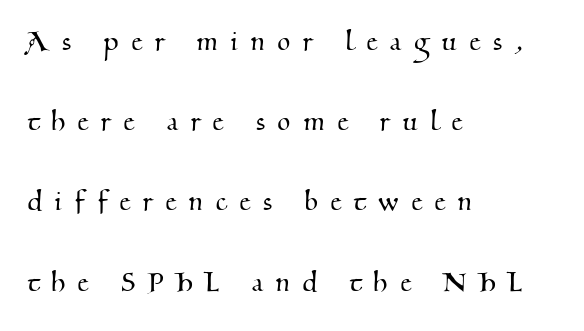
Q: Is the typeface a serif or a sans-serif typeface? A: Serif.
Q: Is the text underlined? A: No.
Q: How is the paragraph aligned? A: Left-aligned.
Q: Is the spacing between letters normal or unusually wide? A: Unusually wide.
Q: Is the spacing between lines tight, normal or loose? A: Loose.
Q: Width (condensed, normal, or wide)? A: Normal.
Q: Stroke contrast? A: Medium.
Q: x-height? A: Small.
Q: Monospaced? A: No.
